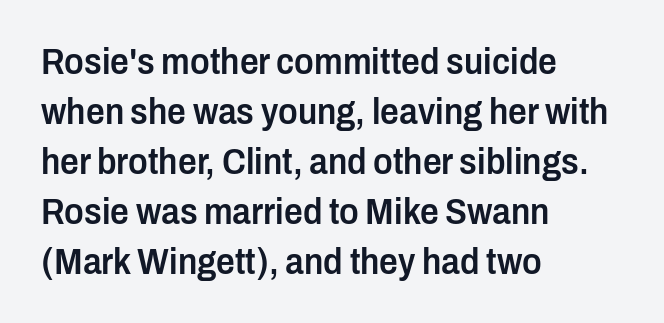
Set as a demibold, roughly 600 on the weight scale. Ordinary non-slanted type is in use. In terms of leading, this rendering sits right in the middle. Lines of text with bare space underneath. Regarding serifs, this sample does without them.
